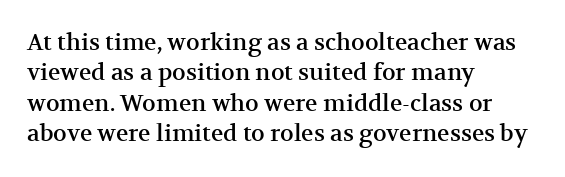
The face used here is rendered with its standard letterfit. These lines are set flush left with a ragged right edge. The glyphs are unaccompanied by any horizontal stroke below them. Normally led — the rows are evenly, conventionally spaced. Do the letters lean? They stand straight.
